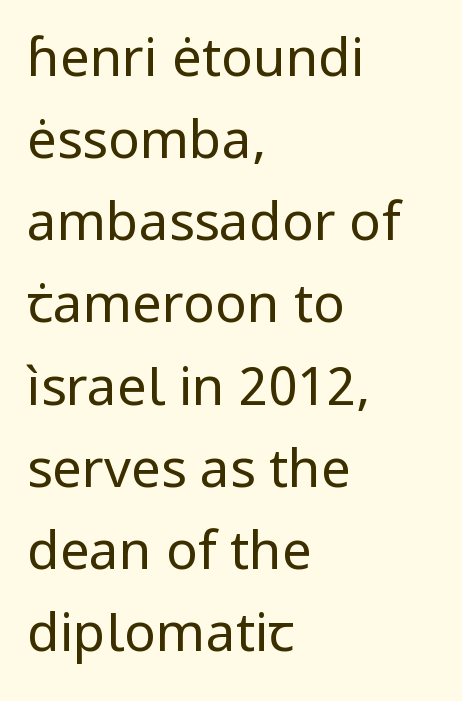
{"serif": "no", "italic": "no", "bold": "no", "weight": "regular", "width": "normal", "stroke_contrast": "low", "x_height": "medium", "monospaced": "no", "underline": "no", "align": "left", "line_spacing": "normal", "line_spacing_ratio": 1.55, "letter_spacing": "normal", "letter_spacing_em": 0.0, "glyph_px": 53}
